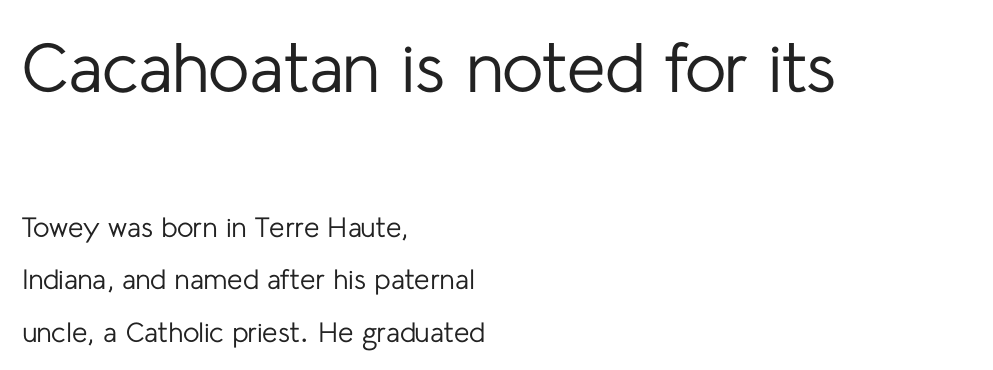
Each letter keeps its own natural width here, so spacing adapts to shape. What stands out about the letter spacing? Nothing — it is the standard amount. Look at the glyph heights: the upper group is clearly the bigger setting. The typography opts for an upright posture over an oblique one. Examine the stroke ends and you'll find no serifs.
